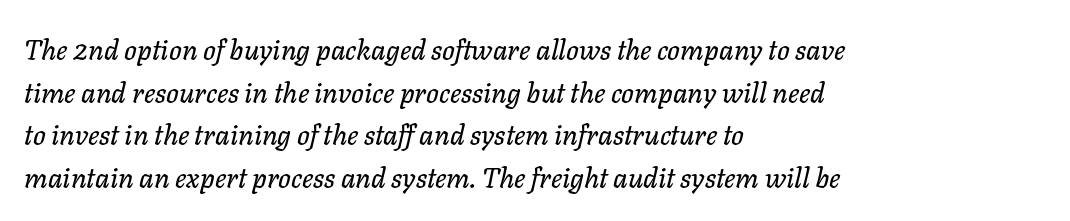
Italic: yes, the glyphs are oblique. These lines are rendered in a variable-pitch font. A typesetter would call this leading conventional body-copy spacing. Glyph-to-glyph distance matches everyday printed text. Visually the block forms a straight wall on the left and a jagged coastline on the right.
